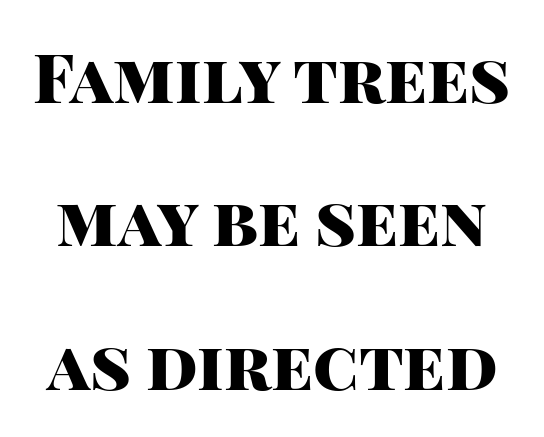
{"serif": "no", "italic": "no", "bold": "yes", "weight": "heavy", "width": "normal", "stroke_contrast": "high", "x_height": "large", "monospaced": "no", "underline": "no", "line_spacing": "loose", "line_spacing_ratio": 2.11, "letter_spacing": "normal", "letter_spacing_em": 0.0, "glyph_px": 68}
